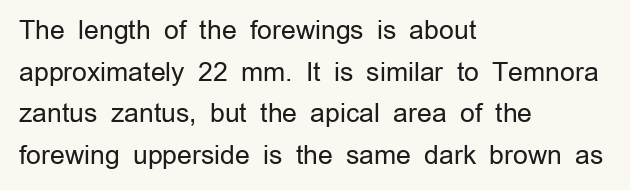
Rule under the text: the space is simply empty. One-word summary of the alignment: left. Stroke thickness stays within the range of a standard reading face or lighter. Rows of type keep a routine distance in the vertical direction. Ascenders rise straight up at ninety degrees. The tracking reads as untouched default to a designer's eye.
